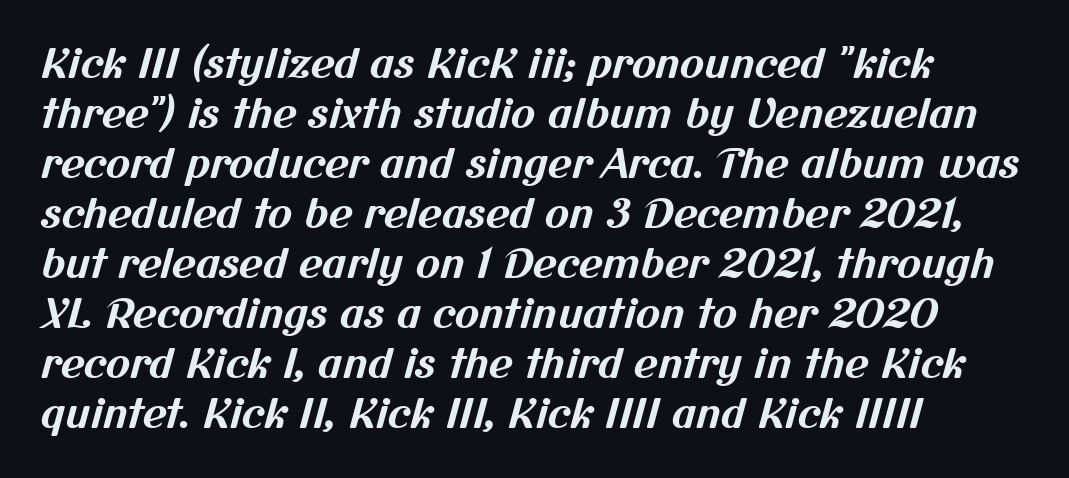
Q: Is the text bold? A: Yes.
Q: Is the typeface a serif or a sans-serif typeface? A: Sans-serif.
Q: Is the text underlined? A: No.
Q: How is the paragraph aligned? A: Left-aligned.
Q: Is the spacing between letters normal or unusually wide? A: Normal.
Q: Width (condensed, normal, or wide)? A: Normal.
Q: Stroke contrast? A: Medium.
Q: x-height? A: Medium.
Q: Monospaced? A: No.
